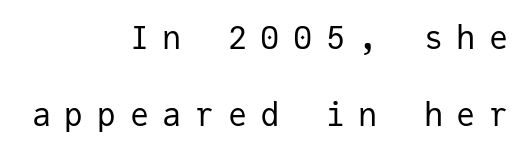
The image shows 32 px regular-weight sans-serif type, upright, monospaced; set right-aligned, loose line spacing (2.41x), unusually wide letter spacing (+0.42 em), not underlined; low stroke contrast and a medium x-height.
